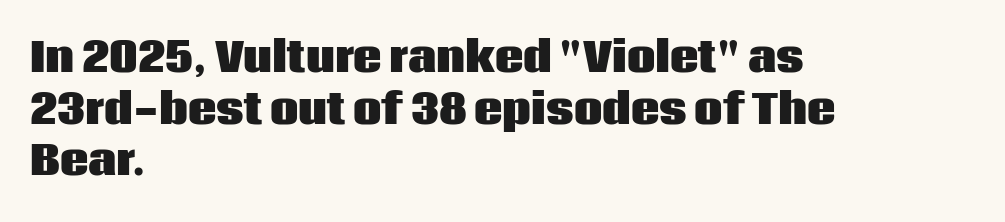
The image shows 40 px heavy sans-serif type, upright; set left-aligned, normal line spacing (1.29x), normal letter spacing, not underlined; low stroke contrast and a large x-height.
